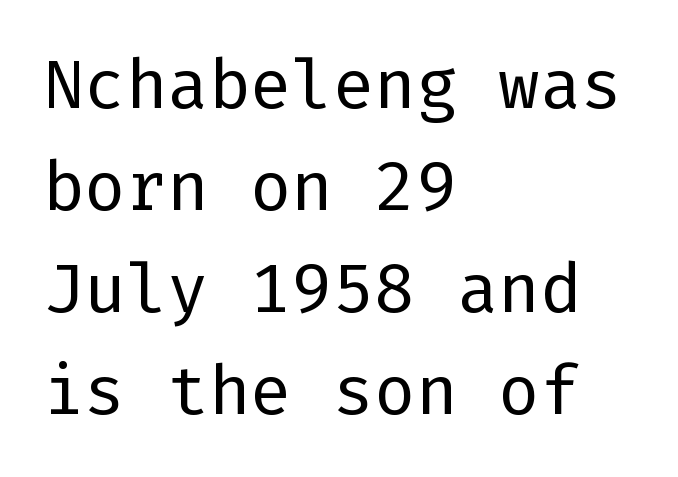
The image shows 69 px regular-weight sans-serif type, upright; set left-aligned, normal line spacing (1.48x), normal letter spacing, not underlined; low stroke contrast and a medium x-height.
